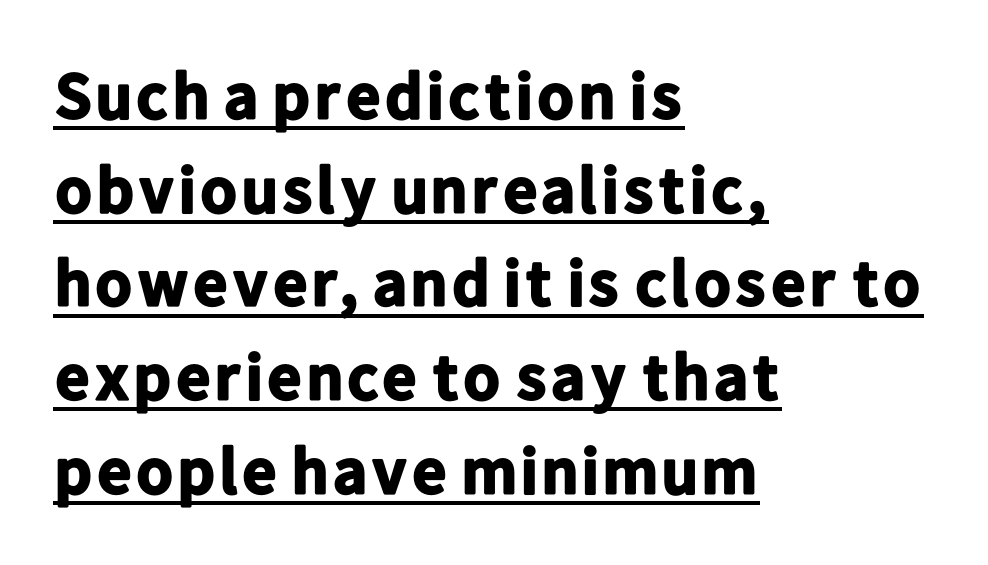
Q: Is the text bold? A: Yes.
Q: Is the text italic (slanted)? A: No, it is upright.
Q: Is the typeface a serif or a sans-serif typeface? A: Sans-serif.
Q: Is the text underlined? A: Yes.
Q: How is the paragraph aligned? A: Left-aligned.
Q: Is the spacing between letters normal or unusually wide? A: Normal.
Q: Is the spacing between lines tight, normal or loose? A: Normal.
Q: Width (condensed, normal, or wide)? A: Normal.
Q: Stroke contrast? A: Low.
Q: x-height? A: Medium.
Q: Monospaced? A: No.
